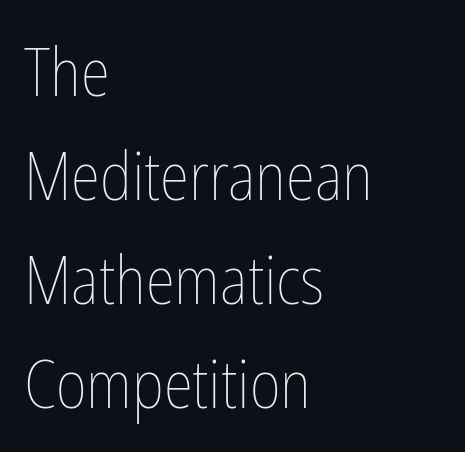
Descender tails drop into unmarked territory. Is the block centered? No — it sits flush against the left margin. The cut favours lightness, reaching ordinary text weight at its darkest. Leading: standard.
